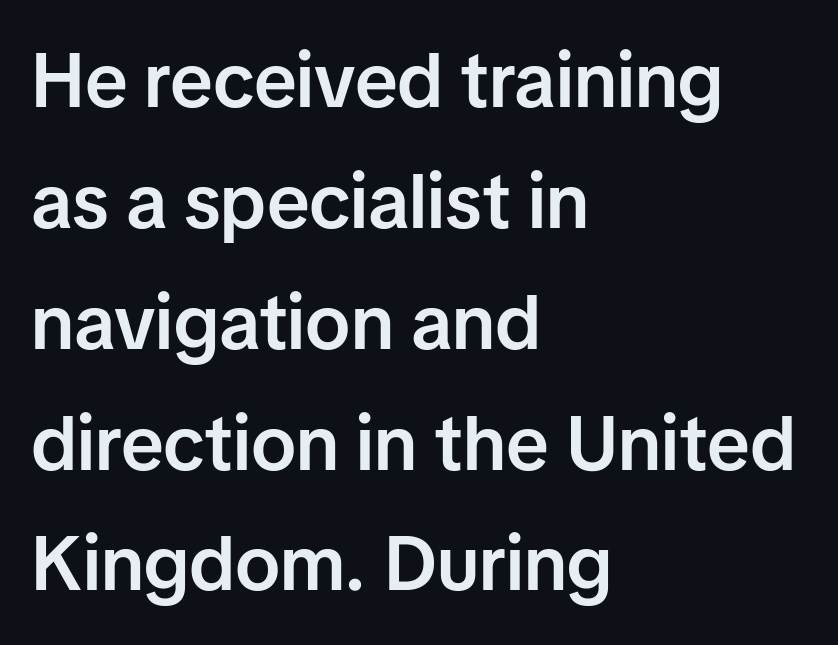
Q: Is the text bold? A: Semi-bold.
Q: Is the text italic (slanted)? A: No, it is upright.
Q: Is the typeface a serif or a sans-serif typeface? A: Sans-serif.
Q: Is the text underlined? A: No.
Q: How is the paragraph aligned? A: Left-aligned.
Q: Is the spacing between letters normal or unusually wide? A: Normal.
Q: Is the spacing between lines tight, normal or loose? A: Normal.
Q: Width (condensed, normal, or wide)? A: Normal.
Q: Stroke contrast? A: Low.
Q: x-height? A: Medium.
Q: Monospaced? A: No.
